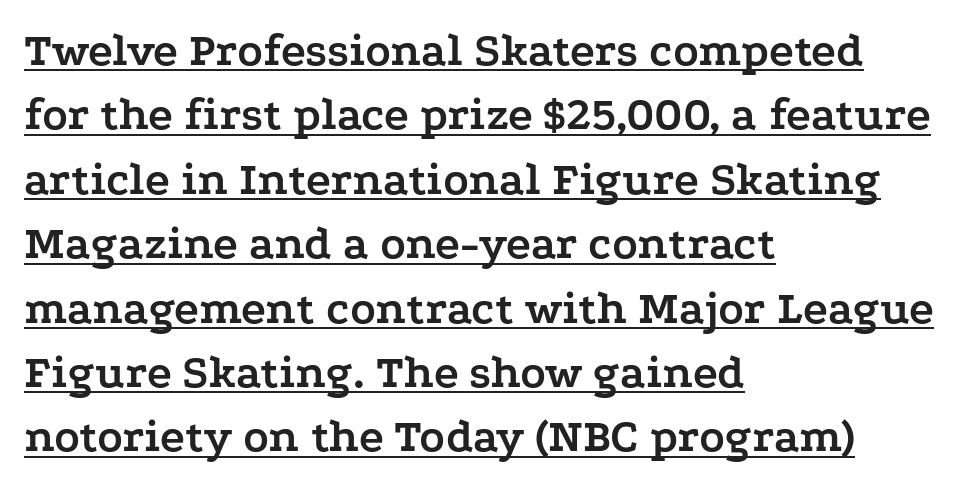
This sample uses an upright cut, with every glyph sitting square on the baseline. Stroke thickness is high; the sample reads as a true bold. Serifs: yes, visible at the terminals of the letterforms. Like a heading marked for emphasis, these lines bear an underscore.
